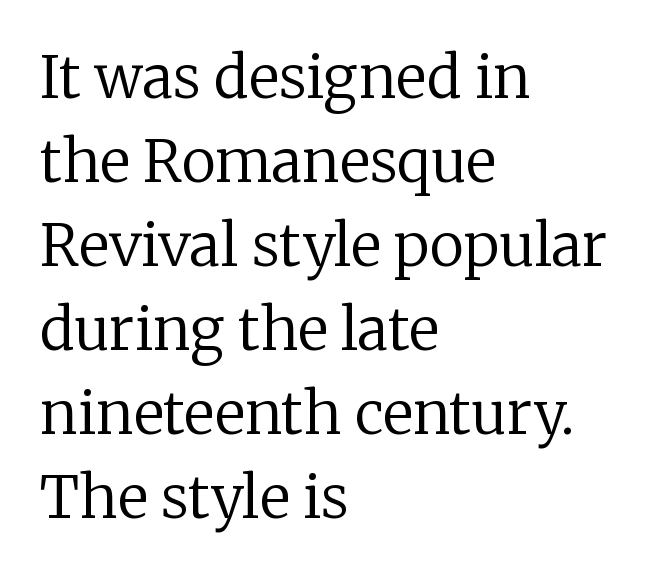
Q: Is the text bold? A: No.
Q: Is the text italic (slanted)? A: No, it is upright.
Q: Is the typeface a serif or a sans-serif typeface? A: Serif.
Q: Is the text underlined? A: No.
Q: How is the paragraph aligned? A: Left-aligned.
Q: Is the spacing between letters normal or unusually wide? A: Normal.
Q: Is the spacing between lines tight, normal or loose? A: Normal.
Q: Width (condensed, normal, or wide)? A: Normal.
Q: Stroke contrast? A: Low.
Q: x-height? A: Medium.
Q: Monospaced? A: No.
